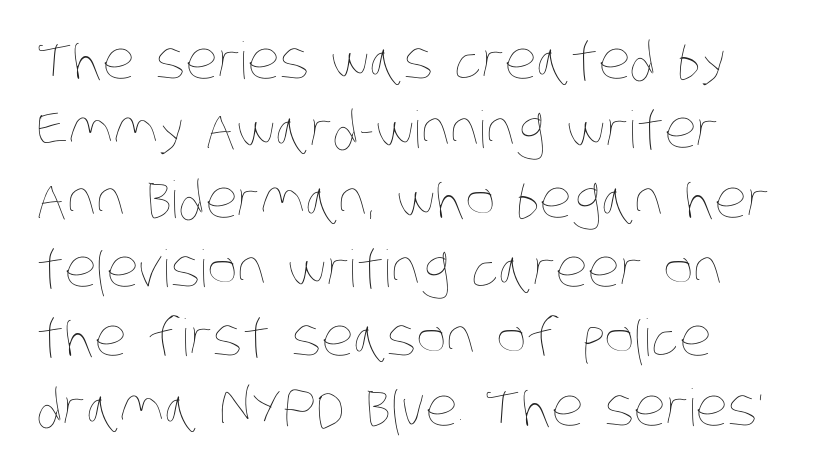
The image shows 51 px thin, condensed type; set left-aligned, normal line spacing (1.36x), normal letter spacing, not underlined; low stroke contrast and a large x-height.
